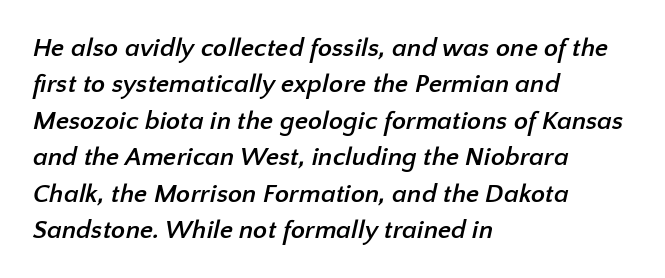
Q: Is the text bold? A: Yes.
Q: Is the text underlined? A: No.
Q: How is the paragraph aligned? A: Left-aligned.
Q: Is the spacing between letters normal or unusually wide? A: Normal.
Q: Is the spacing between lines tight, normal or loose? A: Normal.
